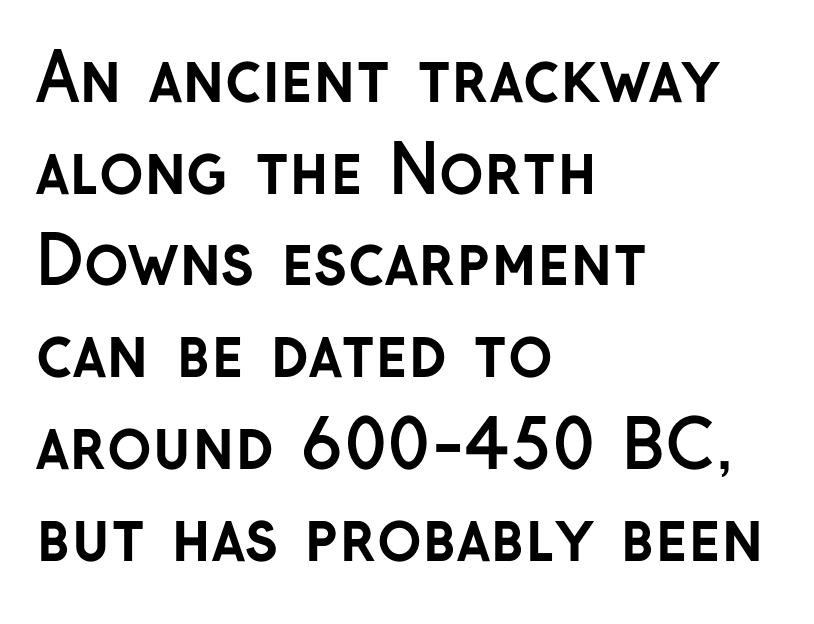
Normally led — the rows are evenly, conventionally spaced. This sample uses a sans-serif face. Every letter is thick-stroked: bold, no question. Spacing between characters is what you'd get straight out of the box. Characters remain perfectly vertical along every line. The passage shown is typed in a proportional face where columns would drift.
